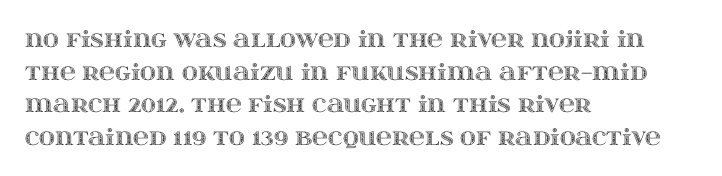
The image shows 22 px text type, upright; set left-aligned, normal line spacing (1.48x), normal letter spacing, not underlined.
